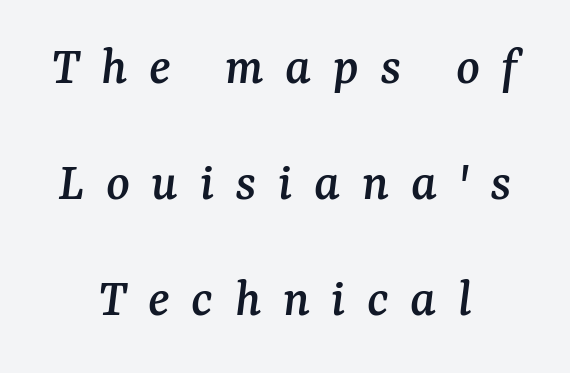
Q: Is the text italic (slanted)? A: Yes, it leans right by about 7 degrees.
Q: Is the typeface a serif or a sans-serif typeface? A: Serif.
Q: Is the text underlined? A: No.
Q: How is the paragraph aligned? A: Centered.
Q: Is the spacing between letters normal or unusually wide? A: Unusually wide.
Q: Is the spacing between lines tight, normal or loose? A: Loose.
Q: Width (condensed, normal, or wide)? A: Normal.
Q: Stroke contrast? A: Medium.
Q: x-height? A: Medium.
Q: Monospaced? A: No.
